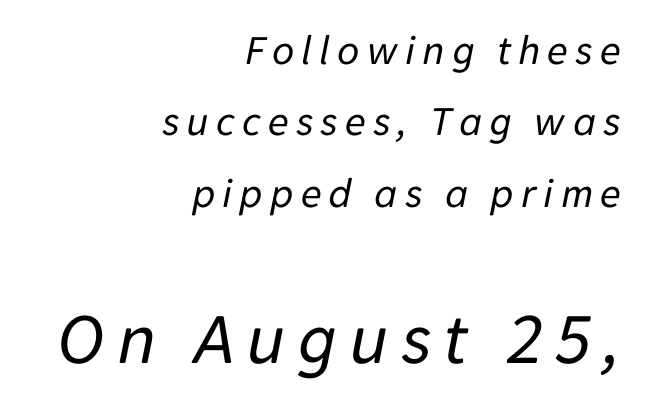
A typesetter would mark this as italic. Underline: absent. Looks like regular typesetting: each glyph gets only the width it needs. The rows are spaced the way most documents space them.
